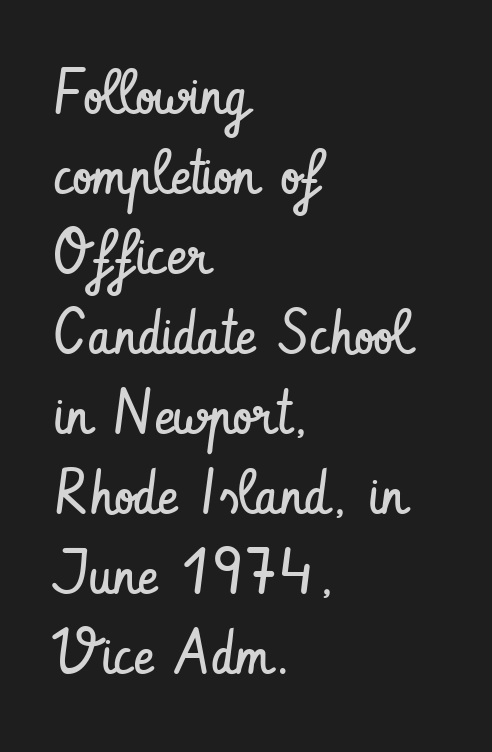
{"serif": "no", "italic": "no", "bold": "no", "weight": "regular", "width": "condensed", "stroke_contrast": "low", "x_height": "small", "monospaced": "no", "underline": "no", "align": "left", "line_spacing": "normal", "line_spacing_ratio": 1.29, "letter_spacing": "normal", "letter_spacing_em": 0.0, "glyph_px": 62}
